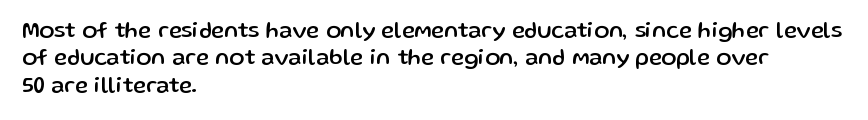
The lines are quadded left. Bare-footed words on every line. Notice how the stems are strictly vertical — no italics here. The gaps between neighbouring characters are ordinary and unremarkable.
